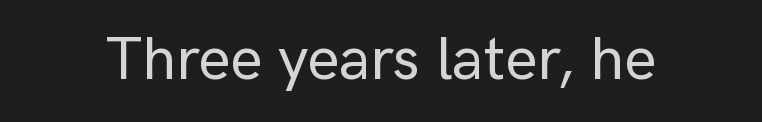
The image shows 61 px sans-serif type, upright; set normal letter spacing, not underlined; low stroke contrast and a medium x-height.
